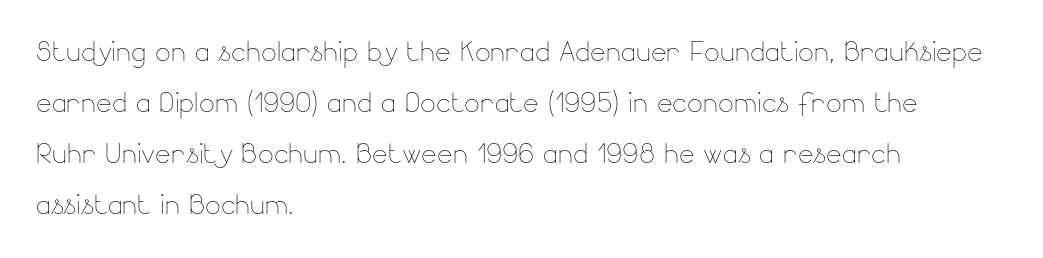
Q: Is the text bold? A: No.
Q: Is the text italic (slanted)? A: No, it is upright.
Q: Is the text underlined? A: No.
Q: How is the paragraph aligned? A: Left-aligned.
Q: Is the spacing between letters normal or unusually wide? A: Normal.
Q: Is the spacing between lines tight, normal or loose? A: Normal.
Q: Width (condensed, normal, or wide)? A: Normal.
Q: Stroke contrast? A: Low.
Q: x-height? A: Small.
Q: Monospaced? A: No.
